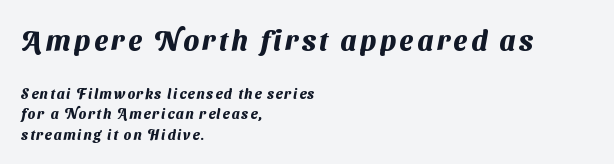
{"serif": "no", "bold": "yes", "weight": "heavy", "width": "normal", "stroke_contrast": "medium", "x_height": "medium", "monospaced": "no", "underline": "no", "align": "left", "line_spacing": "normal", "line_spacing_ratio": 1.45, "larger_block": "first", "size_ratio": 2.0, "glyph_px": 28}
